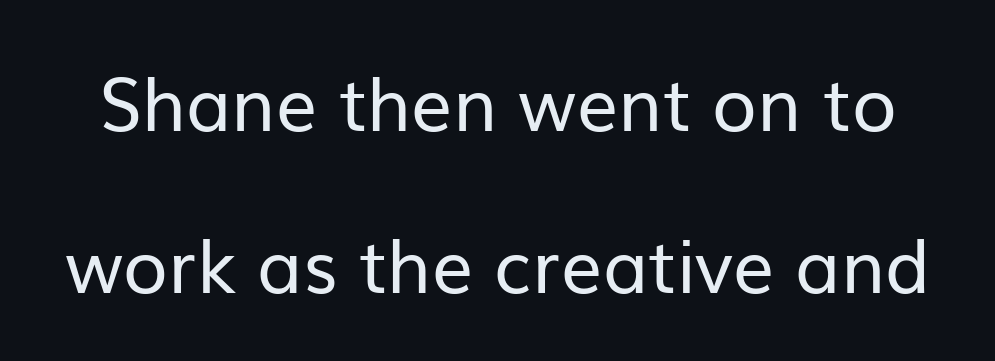
The image shows 73 px regular-weight sans-serif type, upright; set loose line spacing (2.22x), normal letter spacing, not underlined; low stroke contrast and a medium x-height.
